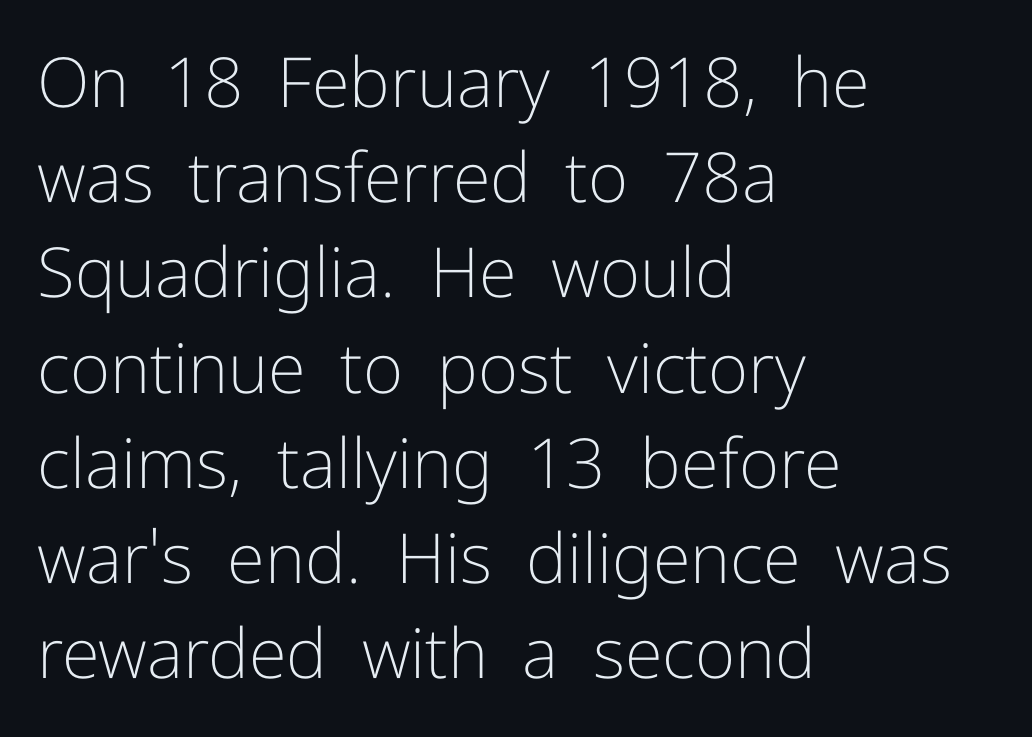
{"serif": "no", "italic": "no", "bold": "no", "weight": "light", "width": "normal", "stroke_contrast": "low", "x_height": "medium", "monospaced": "no", "underline": "no", "align": "left", "line_spacing": "normal", "line_spacing_ratio": 1.38, "letter_spacing": "normal", "letter_spacing_em": 0.0, "glyph_px": 69}
